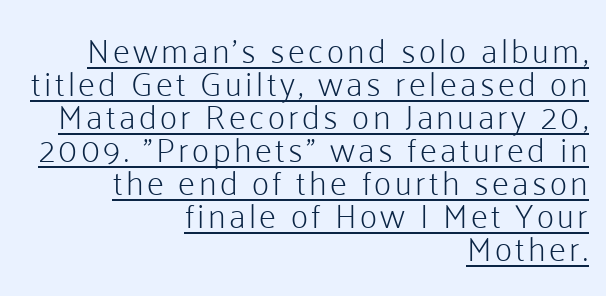
{"serif": "no", "italic": "no", "bold": "no", "weight": "light", "width": "normal", "stroke_contrast": "low", "x_height": "medium", "monospaced": "no", "underline": "yes", "align": "right", "line_spacing": "tight", "line_spacing_ratio": 0.97, "glyph_px": 34}
